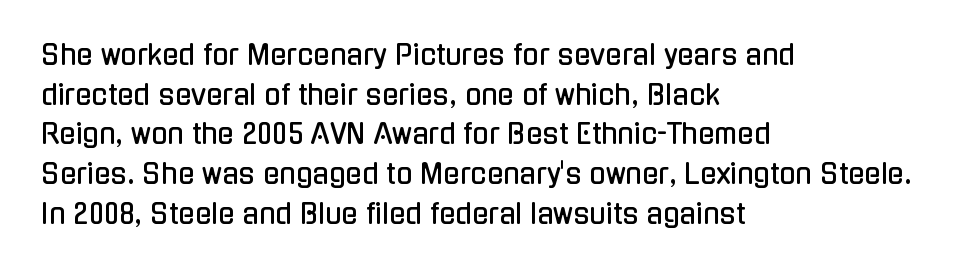
The image shows 27 px text type, upright; set left-aligned, normal line spacing (1.47x), normal letter spacing, not underlined.
